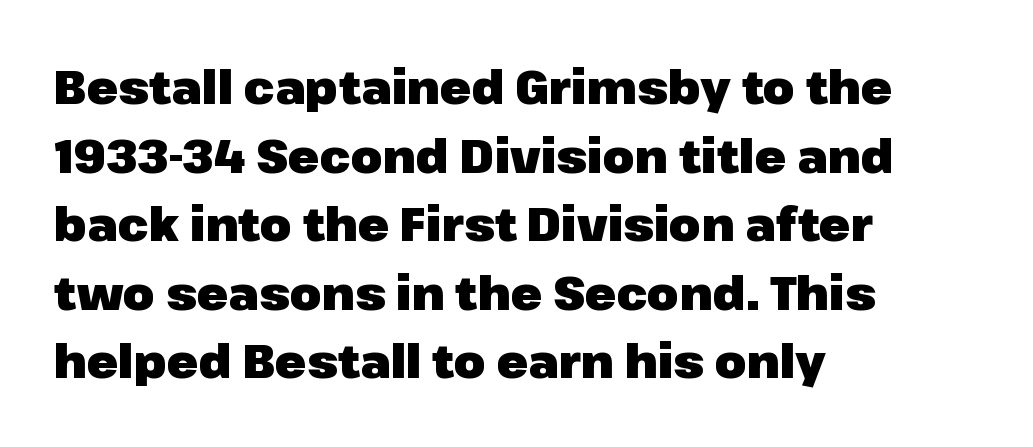
Q: Is the text bold? A: Yes.
Q: Is the text italic (slanted)? A: No, it is upright.
Q: Is the typeface a serif or a sans-serif typeface? A: Sans-serif.
Q: Is the text underlined? A: No.
Q: How is the paragraph aligned? A: Left-aligned.
Q: Is the spacing between letters normal or unusually wide? A: Normal.
Q: Is the spacing between lines tight, normal or loose? A: Normal.
Q: Width (condensed, normal, or wide)? A: Normal.
Q: Stroke contrast? A: Low.
Q: x-height? A: Medium.
Q: Monospaced? A: No.
